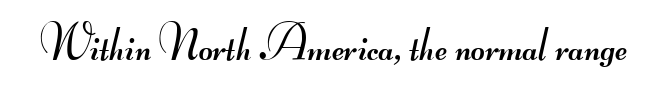
Q: Is the text bold? A: No.
Q: Is the typeface a serif or a sans-serif typeface? A: Sans-serif.
Q: Is the text underlined? A: No.
Q: Is the spacing between letters normal or unusually wide? A: Normal.
Q: Width (condensed, normal, or wide)? A: Wide.
Q: Stroke contrast? A: Medium.
Q: Monospaced? A: No.
